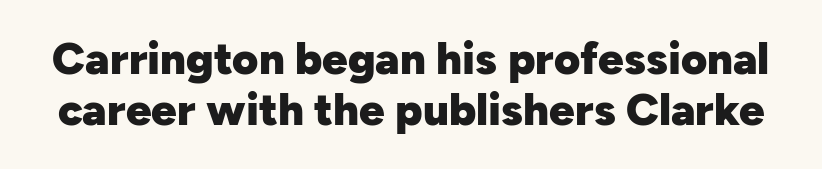
Q: Is the text bold? A: Yes.
Q: Is the text italic (slanted)? A: No, it is upright.
Q: Is the typeface a serif or a sans-serif typeface? A: Sans-serif.
Q: Is the text underlined? A: No.
Q: Is the spacing between letters normal or unusually wide? A: Normal.
Q: Is the spacing between lines tight, normal or loose? A: Tight.
Q: Width (condensed, normal, or wide)? A: Normal.
Q: Stroke contrast? A: Low.
Q: x-height? A: Medium.
Q: Monospaced? A: No.
